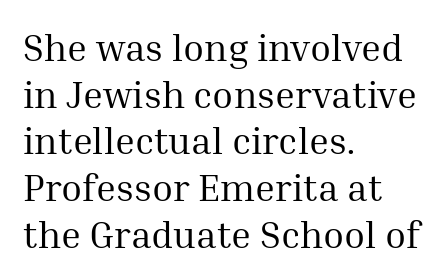
{"serif": "yes", "italic": "no", "bold": "no", "weight": "regular", "width": "normal", "stroke_contrast": "medium", "x_height": "medium", "monospaced": "no", "underline": "no", "align": "left", "line_spacing_ratio": 1.23, "letter_spacing": "normal", "letter_spacing_em": 0.0, "glyph_px": 38}
